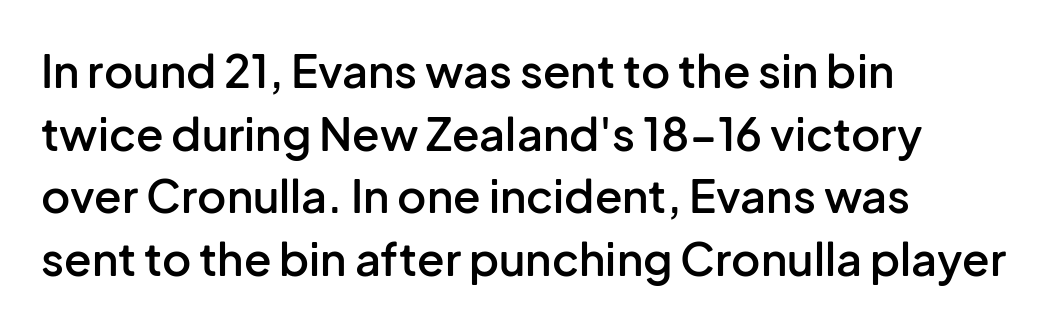
Regarding serifs, this sample does without them. Honestly, the row spacing looks completely unremarkable. This sample uses an upright cut, with every glyph sitting square on the baseline. The face used here is rendered with its standard letterfit. Caption: multi-line text, flush left, ragged right. Spacing verdict: proportional, widths tailored to each character.
